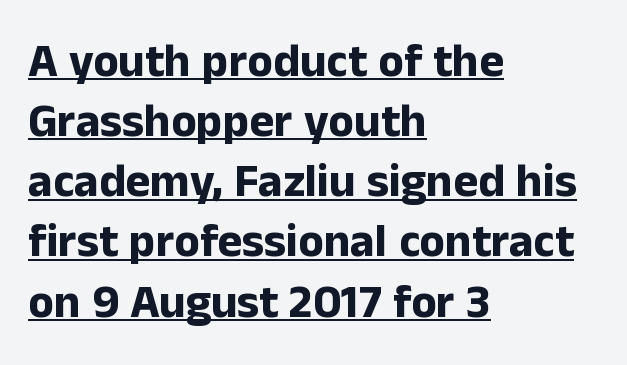
The image shows 47 px bold sans-serif type, upright; set left-aligned, normal line spacing (1.28x), normal letter spacing, underlined; low stroke contrast and a medium x-height.
